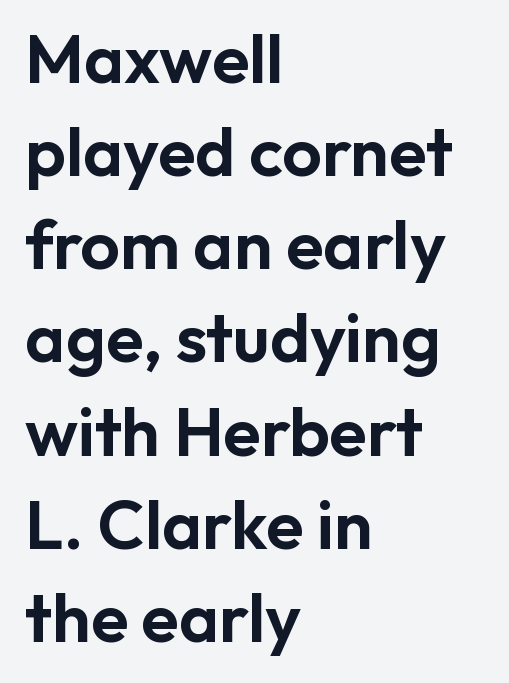
The image shows 69 px sans-serif type, upright; set left-aligned, normal line spacing (1.35x), normal letter spacing, not underlined; low stroke contrast and a medium x-height.
